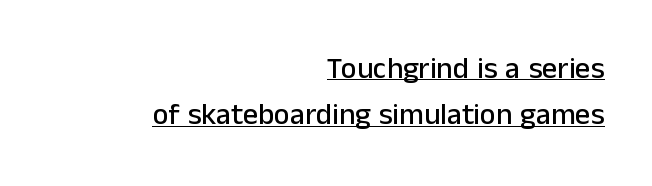
The space between consecutive lines is moderate. This is roman type, the default non-slanted kind. Visually the block forms a straight wall on the right and a jagged coastline on the left. Font category for this specimen: sans-serif. Every word sits above its own underline.
